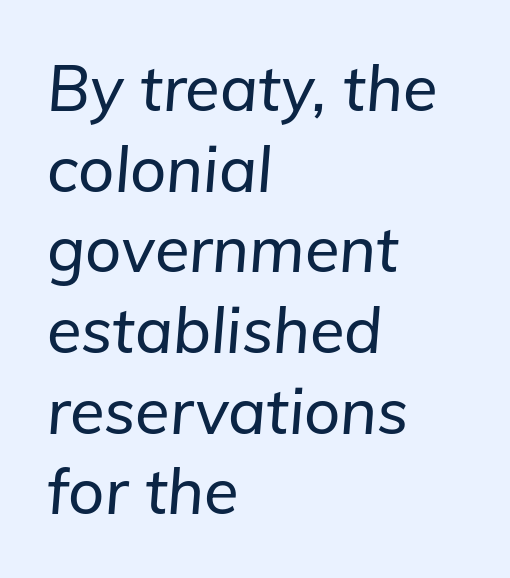
Q: Is the text italic (slanted)? A: Yes, it leans right by about 5 degrees.
Q: Is the text underlined? A: No.
Q: How is the paragraph aligned? A: Left-aligned.
Q: Is the spacing between letters normal or unusually wide? A: Normal.
Q: Is the spacing between lines tight, normal or loose? A: Normal.
Q: Width (condensed, normal, or wide)? A: Normal.
Q: Stroke contrast? A: Low.
Q: x-height? A: Medium.
Q: Monospaced? A: No.
